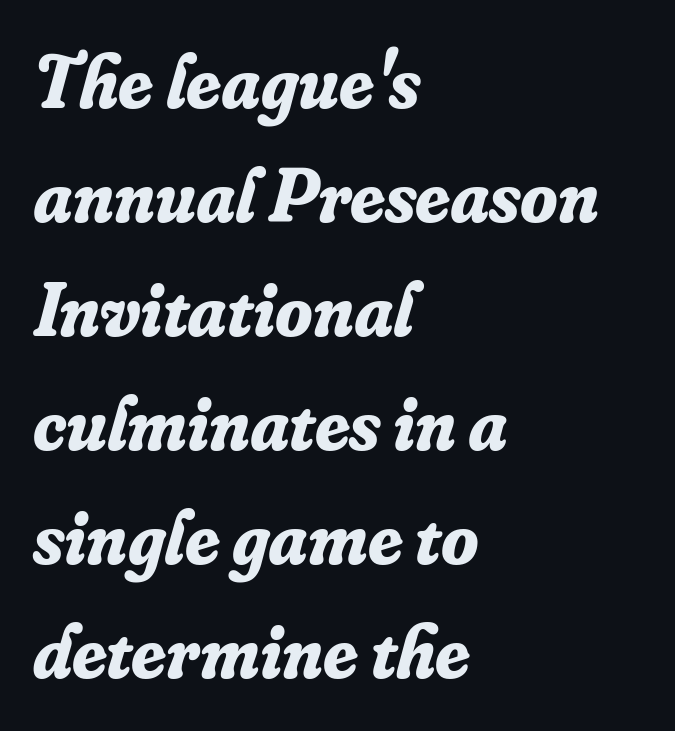
The image shows 76 px bold serif type, italic (leaning right); set left-aligned, normal line spacing (1.5x), normal letter spacing, not underlined; low stroke contrast and a small x-height.
